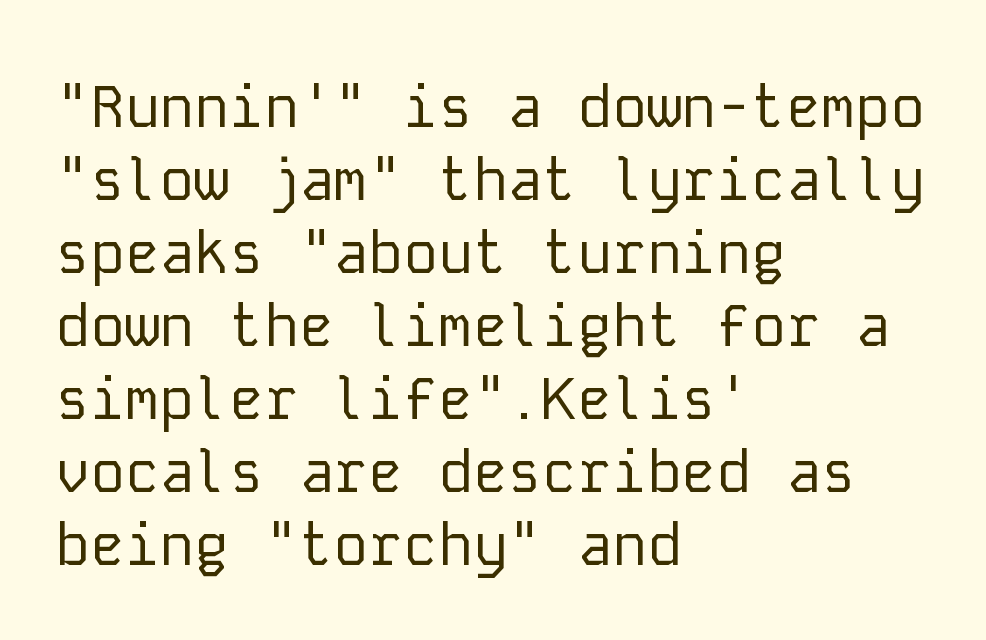
Q: Is the text bold? A: No.
Q: Is the text italic (slanted)? A: No, it is upright.
Q: Is the typeface a serif or a sans-serif typeface? A: Sans-serif.
Q: Is the text underlined? A: No.
Q: How is the paragraph aligned? A: Left-aligned.
Q: Is the spacing between letters normal or unusually wide? A: Normal.
Q: Is the spacing between lines tight, normal or loose? A: Normal.
Q: Width (condensed, normal, or wide)? A: Normal.
Q: Stroke contrast? A: Low.
Q: x-height? A: Medium.
Q: Monospaced? A: Yes.
